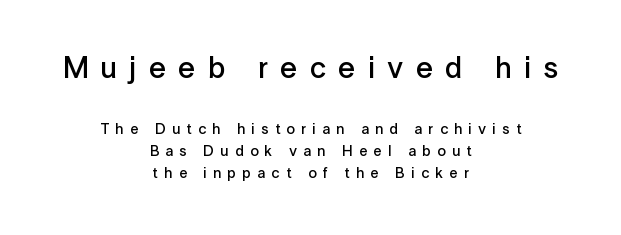
Q: Is the text bold? A: Semi-bold.
Q: Is the text italic (slanted)? A: No, it is upright.
Q: Is the typeface a serif or a sans-serif typeface? A: Sans-serif.
Q: Is the text underlined? A: No.
Q: How is the paragraph aligned? A: Centered.
Q: Is the spacing between letters normal or unusually wide? A: Unusually wide.
Q: Is the spacing between lines tight, normal or loose? A: Normal.
Q: Which block of text is set in a larger size, the first (top) or the second (bottom)? A: The first (top) one.
Q: Width (condensed, normal, or wide)? A: Normal.
Q: Stroke contrast? A: Low.
Q: x-height? A: Medium.
Q: Monospaced? A: No.
